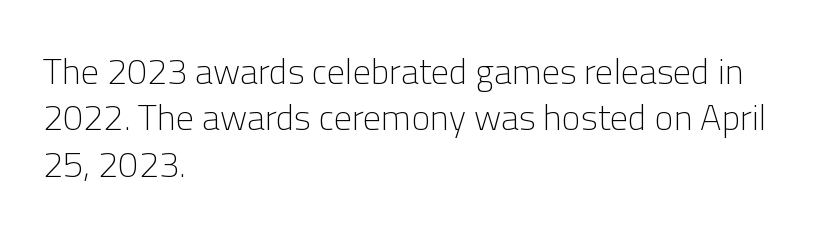
Q: Is the text bold? A: No.
Q: Is the text italic (slanted)? A: No, it is upright.
Q: Is the typeface a serif or a sans-serif typeface? A: Sans-serif.
Q: Is the text underlined? A: No.
Q: How is the paragraph aligned? A: Left-aligned.
Q: Is the spacing between letters normal or unusually wide? A: Normal.
Q: Is the spacing between lines tight, normal or loose? A: Normal.
Q: Width (condensed, normal, or wide)? A: Normal.
Q: Stroke contrast? A: Low.
Q: x-height? A: Medium.
Q: Monospaced? A: No.
